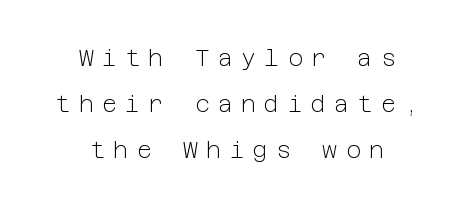
Q: Is the text bold? A: No.
Q: Is the text italic (slanted)? A: No, it is upright.
Q: Is the text underlined? A: No.
Q: How is the paragraph aligned? A: Centered.
Q: Is the spacing between letters normal or unusually wide? A: Unusually wide.
Q: Is the spacing between lines tight, normal or loose? A: Loose.
